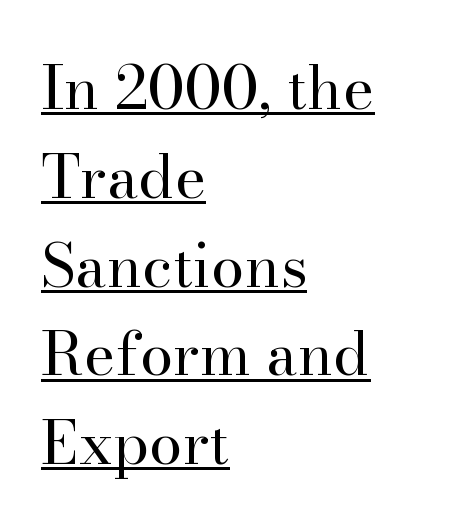
Q: Is the text bold? A: No.
Q: Is the text italic (slanted)? A: No, it is upright.
Q: Is the typeface a serif or a sans-serif typeface? A: Serif.
Q: Is the text underlined? A: Yes.
Q: How is the paragraph aligned? A: Left-aligned.
Q: Is the spacing between letters normal or unusually wide? A: Normal.
Q: Is the spacing between lines tight, normal or loose? A: Normal.
Q: Width (condensed, normal, or wide)? A: Normal.
Q: Stroke contrast? A: High.
Q: x-height? A: Small.
Q: Monospaced? A: No.
